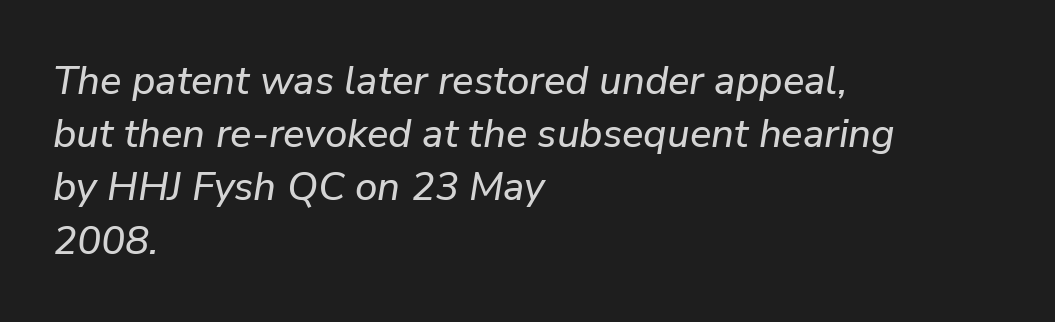
The image shows 40 px text type, italic (leaning right); set left-aligned, normal line spacing (1.33x), normal letter spacing, not underlined; low stroke contrast and a medium x-height.
